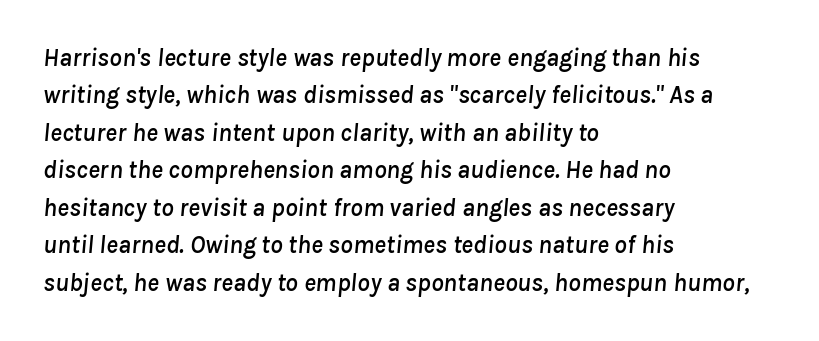
{"italic": "yes", "lean": "right", "slant_degrees": 8, "underline": "no", "align": "left", "line_spacing": "normal", "line_spacing_ratio": 1.5, "letter_spacing": "normal", "letter_spacing_em": 0.0, "glyph_px": 25}
